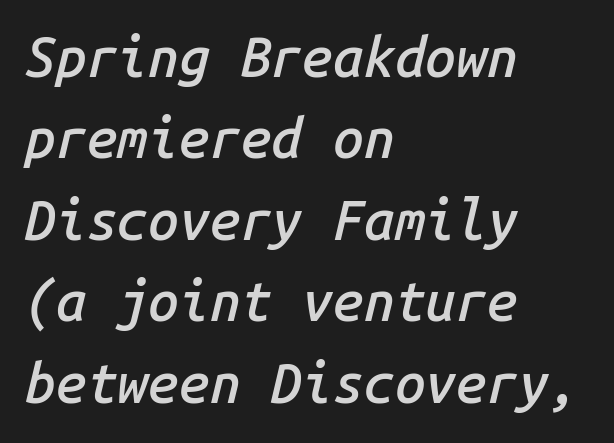
Observe the lean: these are italic letterforms. Short note: letters normally spaced. These lines are rendered in a fixed-pitch font. Typeset ragged right — the left edge is the straight one.
